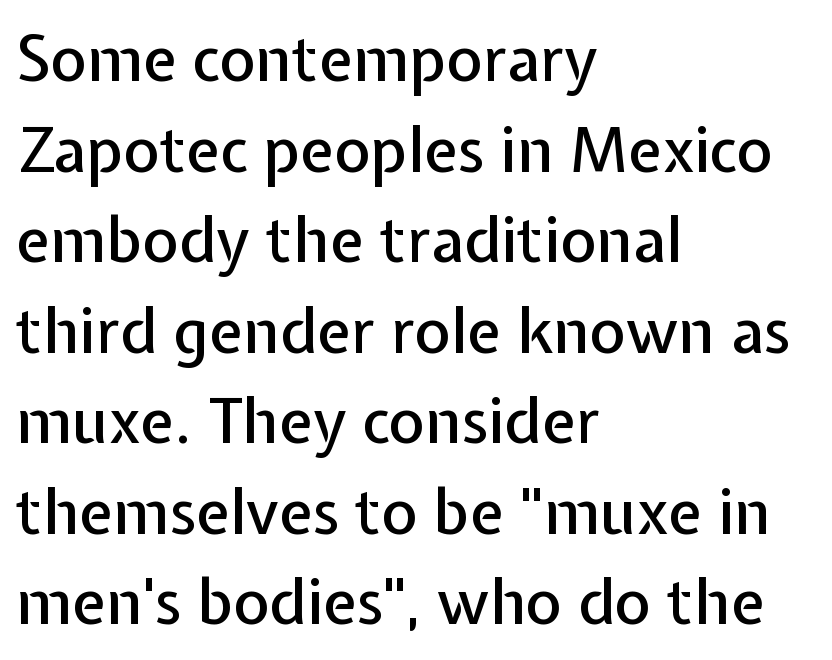
{"serif": "no", "italic": "no", "width": "normal", "stroke_contrast": "low", "x_height": "medium", "monospaced": "no", "underline": "no", "align": "left", "line_spacing": "normal", "line_spacing_ratio": 1.46, "letter_spacing": "normal", "letter_spacing_em": 0.0, "glyph_px": 62}
